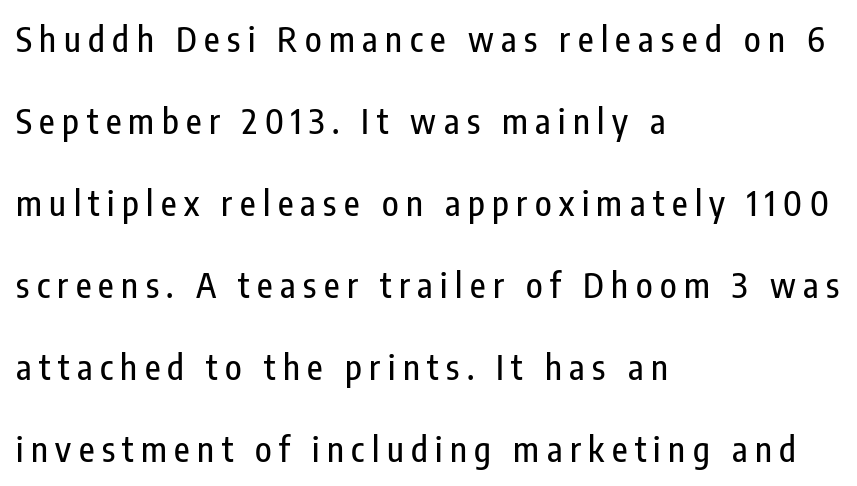
{"serif": "no", "italic": "no", "width": "condensed", "stroke_contrast": "low", "x_height": "medium", "monospaced": "no", "underline": "no", "align": "left", "line_spacing": "loose", "line_spacing_ratio": 2.41, "letter_spacing": "wide", "letter_spacing_em": 0.22, "glyph_px": 34}
